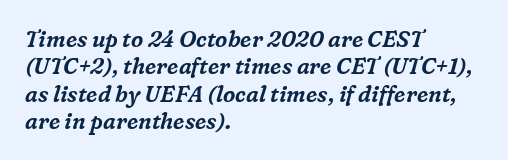
{"italic": "yes", "lean": "right", "slant_degrees": 16, "underline": "no", "align": "left", "line_spacing_ratio": 1.24, "letter_spacing": "normal", "letter_spacing_em": 0.0, "glyph_px": 22}
